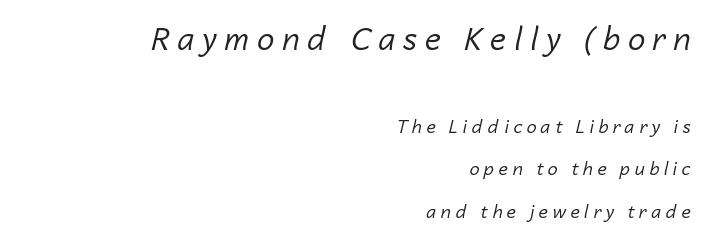
{"italic": "yes", "lean": "right", "slant_degrees": 14, "bold": "no", "weight": "regular", "width": "normal", "stroke_contrast": "low", "x_height": "medium", "monospaced": "no", "underline": "no", "align": "right", "line_spacing": "loose", "line_spacing_ratio": 2.34, "letter_spacing": "wide", "letter_spacing_em": 0.25, "larger_block": "first", "size_ratio": 1.72, "glyph_px": 31}
